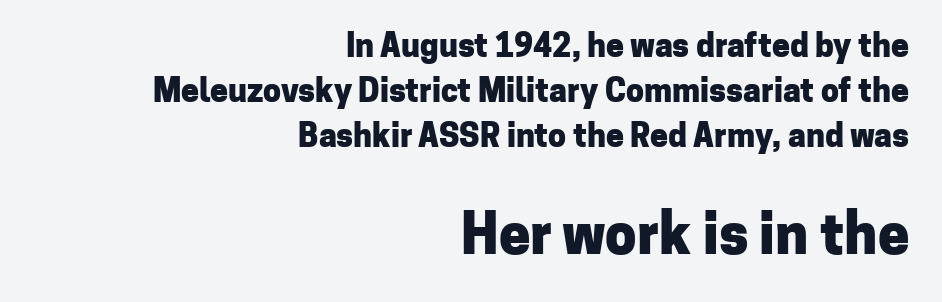
{"serif": "no", "italic": "no", "bold": "yes", "weight": "heavy", "width": "normal", "stroke_contrast": "low", "x_height": "medium", "monospaced": "no", "underline": "no", "align": "right", "line_spacing": "normal", "line_spacing_ratio": 1.4, "letter_spacing": "normal", "letter_spacing_em": 0.0, "larger_block": "second", "size_ratio": 1.75, "glyph_px": 56}
